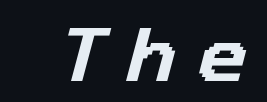
{"serif": "no", "width": "normal", "stroke_contrast": "low", "x_height": "medium", "monospaced": "no", "underline": "no", "letter_spacing": "wide", "letter_spacing_em": 0.37, "glyph_px": 60}
